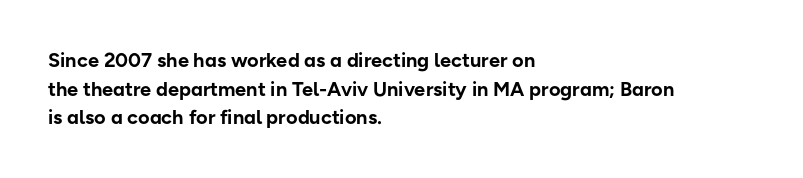
{"italic": "no", "bold": "yes", "underline": "no", "align": "left", "line_spacing": "normal", "line_spacing_ratio": 1.43, "letter_spacing": "normal", "letter_spacing_em": 0.0, "glyph_px": 20}
